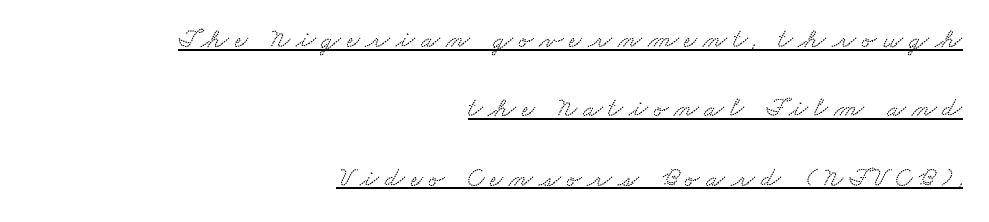
{"serif": "yes", "width": "wide", "stroke_contrast": "medium", "x_height": "small", "monospaced": "no", "underline": "yes", "align": "right", "line_spacing": "loose", "line_spacing_ratio": 2.48, "letter_spacing": "wide", "letter_spacing_em": 0.21, "glyph_px": 28}
